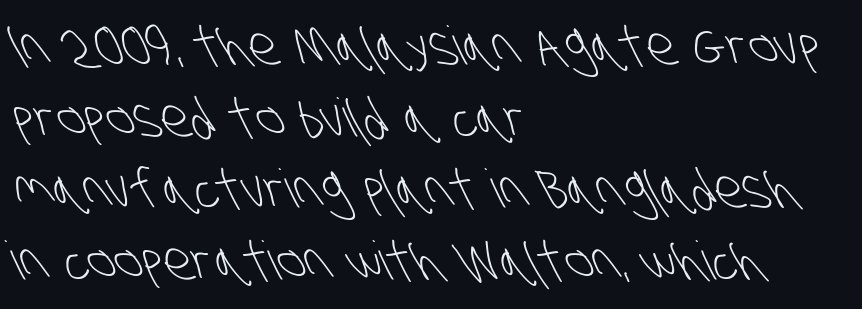
Students, observe: this is what conventionally led text looks like. Is this a fixed-width face? No — the glyphs have proportional, varying widths. This is sans-serif lettering, the kind often seen on screens and signage. In terms of letterspacing, this is plain default setting. Nothing heavy about these letters — not bold at all.
